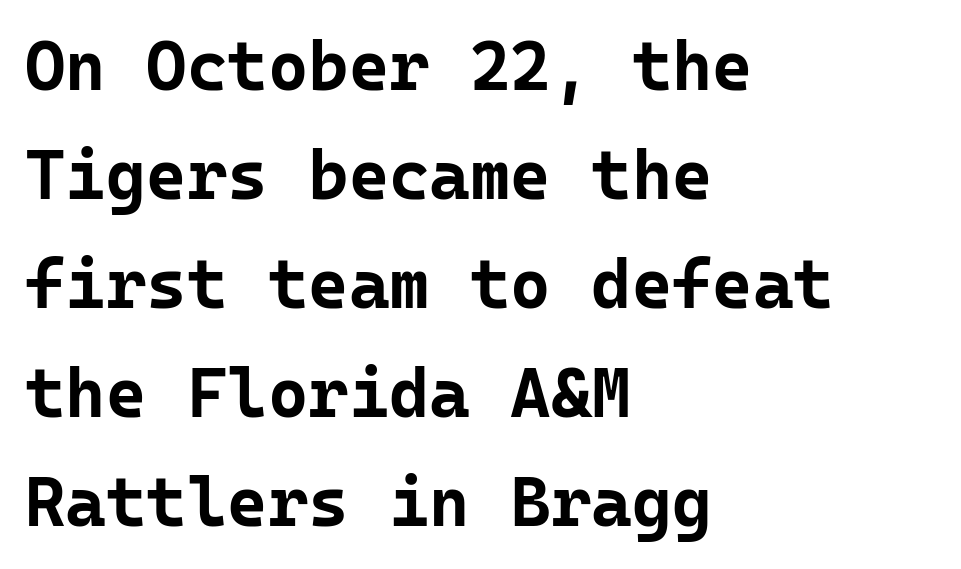
The letters carry no serifs — their stems end cleanly without finishing strokes. Honestly, the letter spacing is just normal — you wouldn't notice it. Notice how the stems are strictly vertical — no italics here. Every character here occupies the same horizontal width, giving the sample a typewriter-like rhythm.
